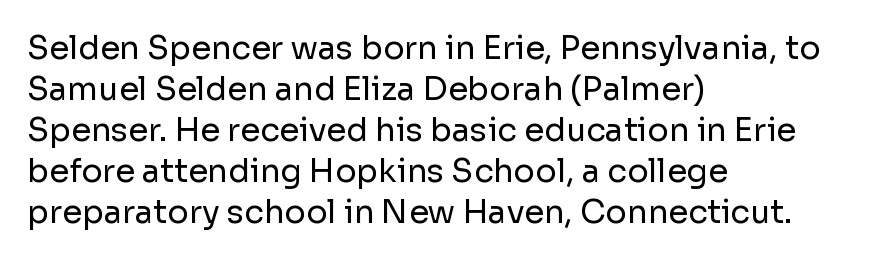
Q: Is the text bold? A: No.
Q: Is the text italic (slanted)? A: No, it is upright.
Q: Is the typeface a serif or a sans-serif typeface? A: Sans-serif.
Q: Is the text underlined? A: No.
Q: How is the paragraph aligned? A: Left-aligned.
Q: Is the spacing between letters normal or unusually wide? A: Normal.
Q: Is the spacing between lines tight, normal or loose? A: Normal.
Q: Width (condensed, normal, or wide)? A: Normal.
Q: Stroke contrast? A: Low.
Q: x-height? A: Medium.
Q: Monospaced? A: No.
